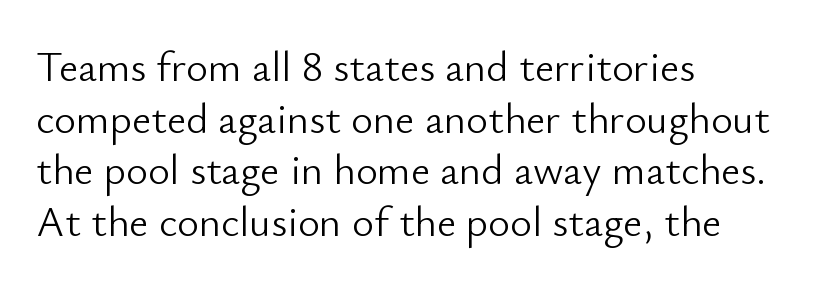
A typesetter would call this proportional, since set widths differ per character. Underlining? Definitely not there. No heavy texture on the line: the type isn't bold. No extra tracking has been applied to these lines. Typeset ragged right — the left edge is the straight one. Do the letters lean? They stand straight.
